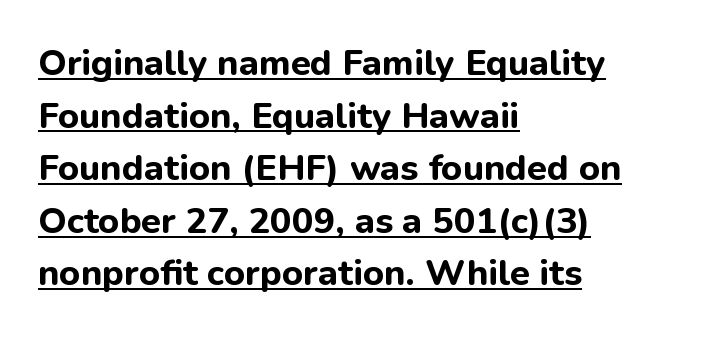
This sample carries an underscore along the baseline area. Regarding leading, the lines here are spaced in the standard way. Type style note: lacks serifs. Horizontal alignment here is leftward, the default for most running prose.
